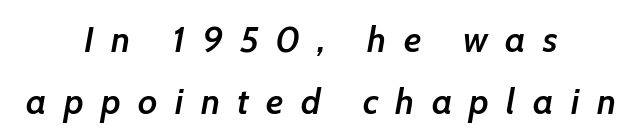
Each row of text sits above clean, open space. Moderately thickened strokes mark this as semibold type. Caption: expanded tracking, letters set apart. Designer's note — italics engaged. A typesetter would call this proportional, since set widths differ per character. Short and long lines alike share a common midpoint.
